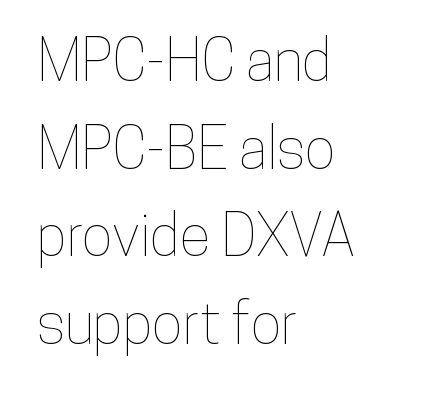
The image shows 58 px condensed type, upright; set left-aligned, normal line spacing (1.51x), normal letter spacing, not underlined; low stroke contrast and a medium x-height.
